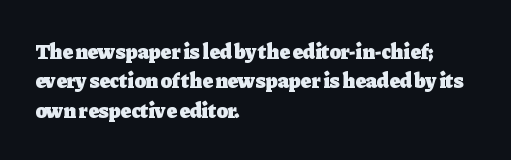
The image shows 21 px bold type, upright; set left-aligned, normal line spacing (1.4x), normal letter spacing, not underlined.
